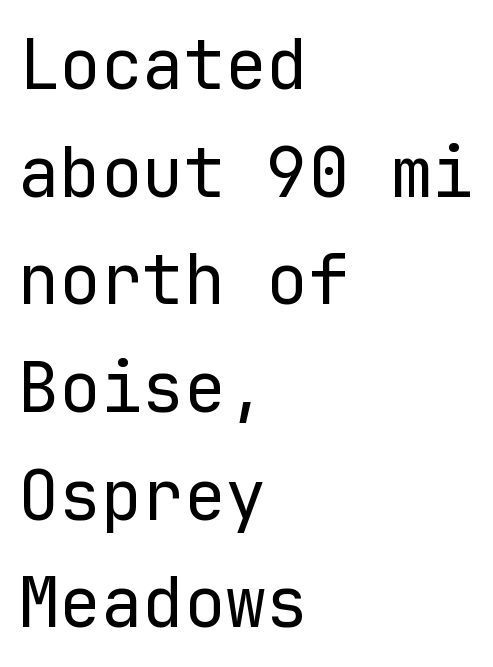
Q: Is the text bold? A: No.
Q: Is the text italic (slanted)? A: No, it is upright.
Q: Is the typeface a serif or a sans-serif typeface? A: Sans-serif.
Q: Is the text underlined? A: No.
Q: How is the paragraph aligned? A: Left-aligned.
Q: Is the spacing between letters normal or unusually wide? A: Normal.
Q: Is the spacing between lines tight, normal or loose? A: Normal.
Q: Width (condensed, normal, or wide)? A: Normal.
Q: Stroke contrast? A: Low.
Q: x-height? A: Medium.
Q: Monospaced? A: Yes.
